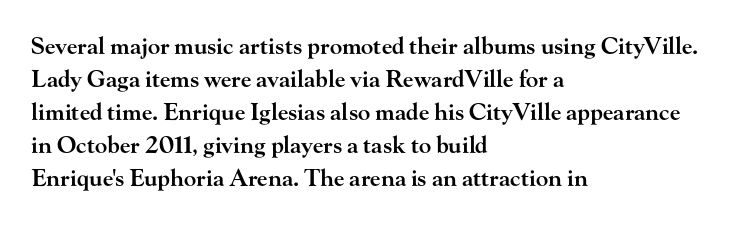
Q: Is the text bold? A: Semi-bold.
Q: Is the text italic (slanted)? A: No, it is upright.
Q: Is the text underlined? A: No.
Q: How is the paragraph aligned? A: Left-aligned.
Q: Is the spacing between letters normal or unusually wide? A: Normal.
Q: Is the spacing between lines tight, normal or loose? A: Normal.
